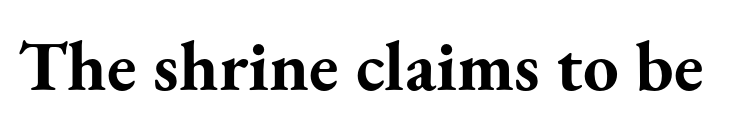
The image shows 71 px bold serif type, upright; set normal letter spacing, not underlined; medium stroke contrast and a small x-height.
